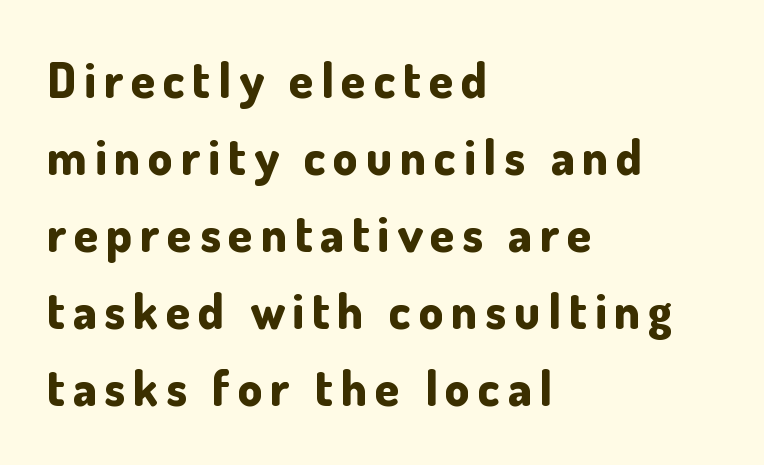
Q: Is the text bold? A: Yes.
Q: Is the text italic (slanted)? A: No, it is upright.
Q: Is the typeface a serif or a sans-serif typeface? A: Sans-serif.
Q: Is the text underlined? A: No.
Q: How is the paragraph aligned? A: Left-aligned.
Q: Is the spacing between lines tight, normal or loose? A: Normal.
Q: Width (condensed, normal, or wide)? A: Normal.
Q: Stroke contrast? A: Low.
Q: x-height? A: Small.
Q: Monospaced? A: No.
